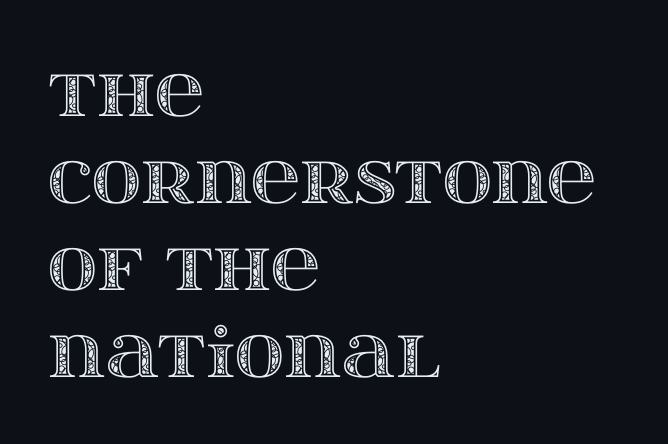
Q: Is the text italic (slanted)? A: No, it is upright.
Q: Is the text underlined? A: No.
Q: How is the paragraph aligned? A: Left-aligned.
Q: Is the spacing between letters normal or unusually wide? A: Normal.
Q: Is the spacing between lines tight, normal or loose? A: Normal.
Q: Width (condensed, normal, or wide)? A: Wide.
Q: x-height? A: Large.
Q: Monospaced? A: No.
